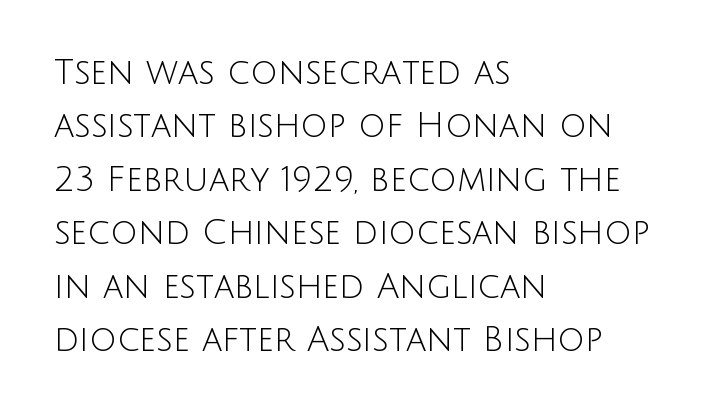
Q: Is the text bold? A: No.
Q: Is the text italic (slanted)? A: No, it is upright.
Q: Is the typeface a serif or a sans-serif typeface? A: Sans-serif.
Q: Is the text underlined? A: No.
Q: How is the paragraph aligned? A: Left-aligned.
Q: Is the spacing between letters normal or unusually wide? A: Normal.
Q: Is the spacing between lines tight, normal or loose? A: Normal.
Q: Width (condensed, normal, or wide)? A: Normal.
Q: Stroke contrast? A: Low.
Q: x-height? A: Large.
Q: Monospaced? A: No.
